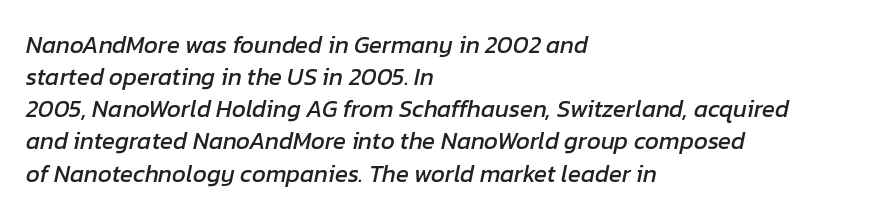
The image shows 24 px text type, italic (leaning right); set left-aligned, normal line spacing (1.34x), normal letter spacing, not underlined.
